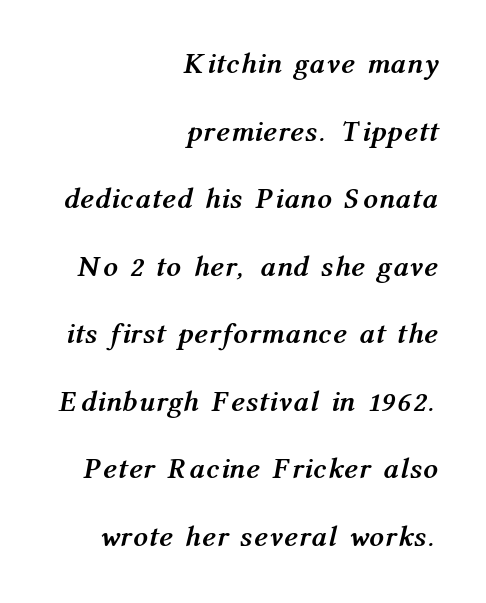
Q: Is the text bold? A: Yes.
Q: Is the text italic (slanted)? A: Yes, it leans right by about 12 degrees.
Q: Is the text underlined? A: No.
Q: How is the paragraph aligned? A: Right-aligned.
Q: Is the spacing between lines tight, normal or loose? A: Loose.
Q: Width (condensed, normal, or wide)? A: Condensed.
Q: Stroke contrast? A: Medium.
Q: x-height? A: Medium.
Q: Monospaced? A: No.
